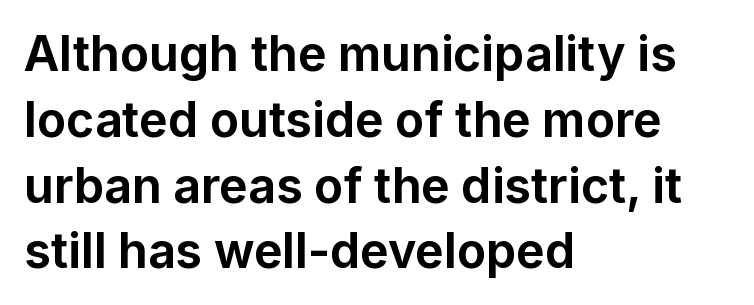
Has an underline been added? It has not. The passage shown is emphatically bold. Interline gaps are of average width in this sample. This sample has the flowing, uneven cadence of proportional lettering. The font's upright variant was chosen for this text.
